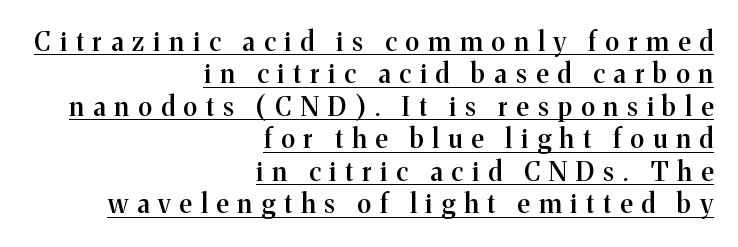
Italic? Not at all — the glyphs are vertical. The font is running at a semibold setting, under full bold. Leading: standard. A continuous stroke trails under the words, as in a hyperlink.
